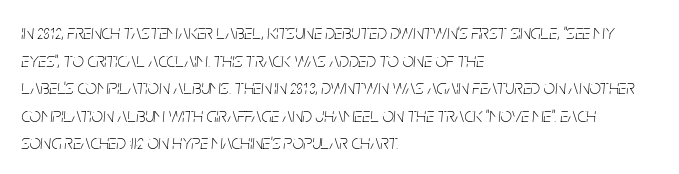
{"italic": "yes", "lean": "right", "slant_degrees": 5, "bold": "no", "underline": "no", "align": "left", "line_spacing": "normal", "line_spacing_ratio": 1.38, "letter_spacing": "normal", "letter_spacing_em": 0.0, "glyph_px": 20}
